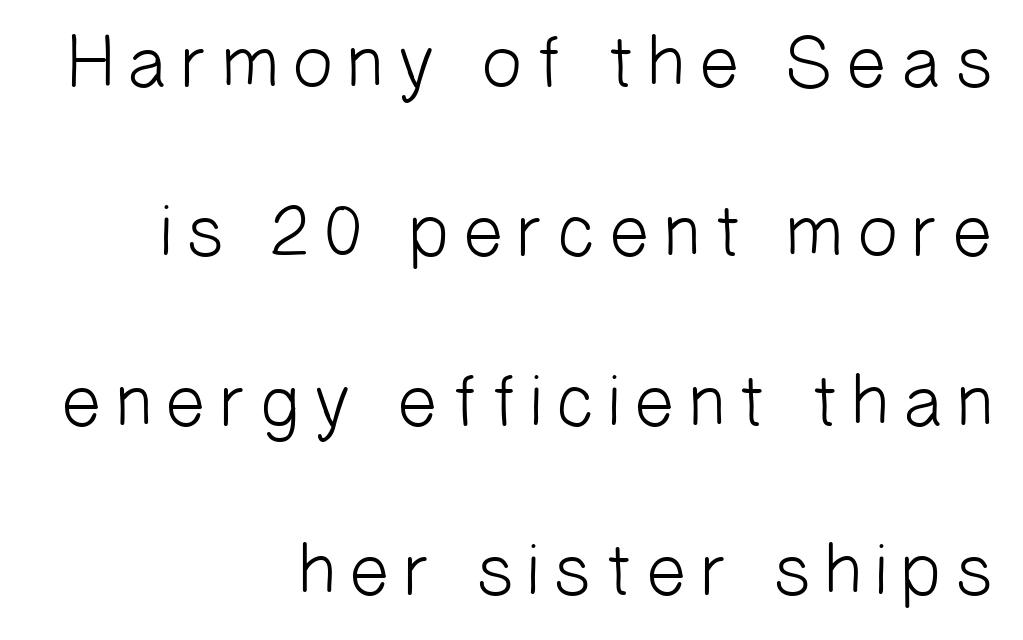
Q: Is the text bold? A: No.
Q: Is the typeface a serif or a sans-serif typeface? A: Sans-serif.
Q: Is the text underlined? A: No.
Q: How is the paragraph aligned? A: Right-aligned.
Q: Is the spacing between lines tight, normal or loose? A: Loose.
Q: Width (condensed, normal, or wide)? A: Normal.
Q: Stroke contrast? A: Low.
Q: x-height? A: Medium.
Q: Monospaced? A: No.
